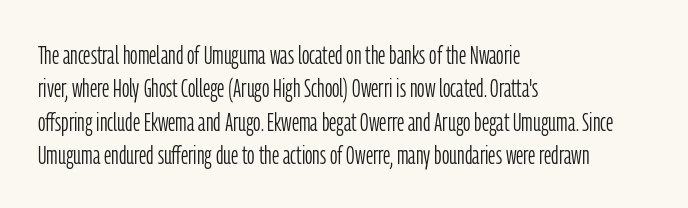
Compared with typical paragraphs, the rows here are spaced about the same. The letters stand straight up with perfectly vertical stems. Short and long lines alike share a common starting point at left. Is the stroke heavy? The answer is a plain regular-or-lighter. In terms of letterspacing, this is plain default setting. Just letters on the line, the space beneath them empty.
